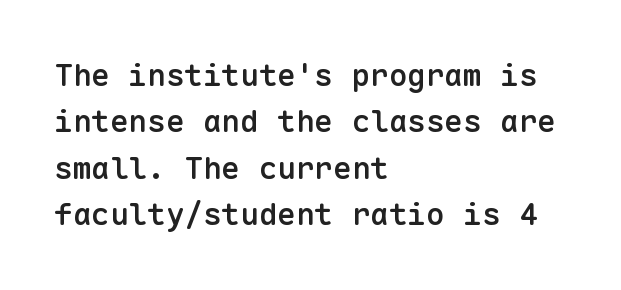
Q: Is the text bold? A: Semi-bold.
Q: Is the text italic (slanted)? A: No, it is upright.
Q: Is the typeface a serif or a sans-serif typeface? A: Sans-serif.
Q: Is the text underlined? A: No.
Q: How is the paragraph aligned? A: Left-aligned.
Q: Is the spacing between letters normal or unusually wide? A: Normal.
Q: Is the spacing between lines tight, normal or loose? A: Normal.
Q: Width (condensed, normal, or wide)? A: Normal.
Q: Stroke contrast? A: Low.
Q: x-height? A: Medium.
Q: Monospaced? A: Yes.
